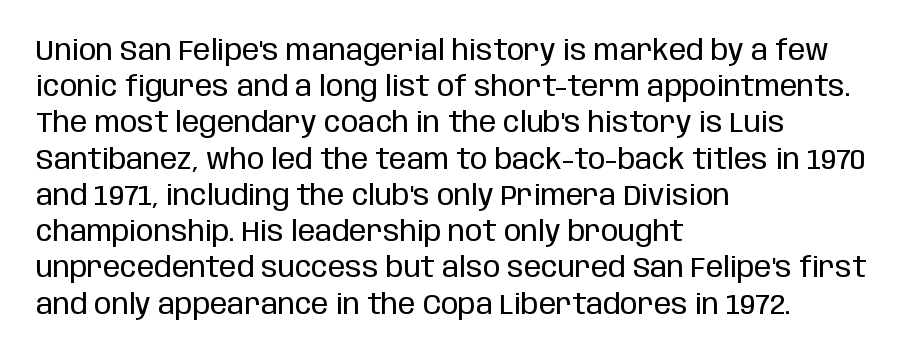
{"serif": "no", "italic": "no", "bold": "no", "weight": "regular", "width": "condensed", "stroke_contrast": "low", "x_height": "large", "monospaced": "no", "underline": "no", "align": "left", "line_spacing": "normal", "line_spacing_ratio": 1.25, "letter_spacing": "normal", "letter_spacing_em": 0.0, "glyph_px": 29}
